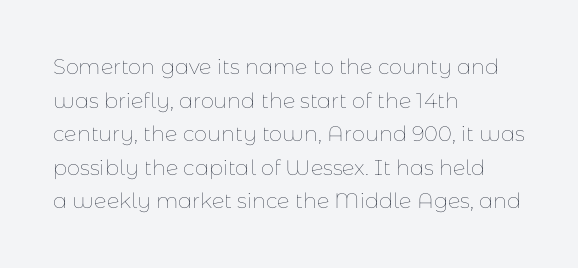
The image shows 21 px text type, upright; set left-aligned, normal line spacing (1.6x), normal letter spacing, not underlined.
